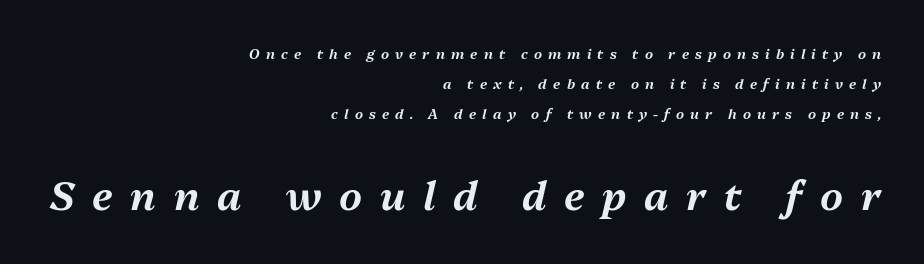
{"italic": "yes", "lean": "right", "slant_degrees": 13, "width": "normal", "stroke_contrast": "medium", "x_height": "medium", "monospaced": "no", "underline": "no", "align": "right", "line_spacing": "loose", "line_spacing_ratio": 2.14, "letter_spacing": "wide", "letter_spacing_em": 0.44, "larger_block": "second", "size_ratio": 2.86, "glyph_px": 40}
